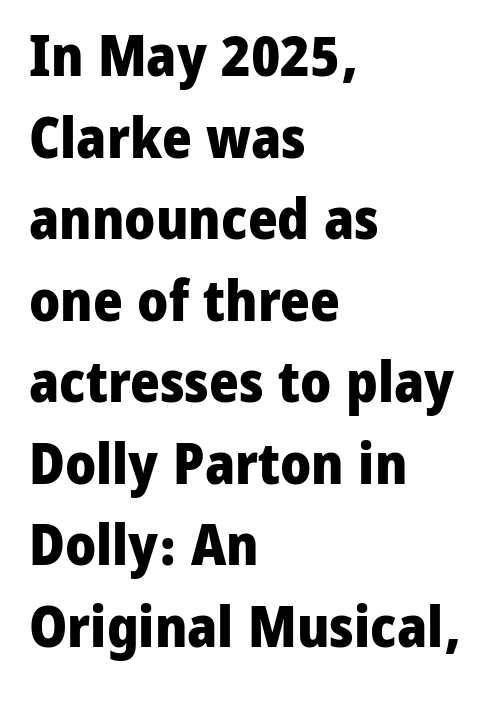
{"serif": "no", "italic": "no", "bold": "yes", "weight": "heavy", "width": "normal", "stroke_contrast": "low", "x_height": "medium", "monospaced": "no", "underline": "no", "align": "left", "line_spacing": "normal", "line_spacing_ratio": 1.43, "letter_spacing": "normal", "letter_spacing_em": 0.0, "glyph_px": 57}
